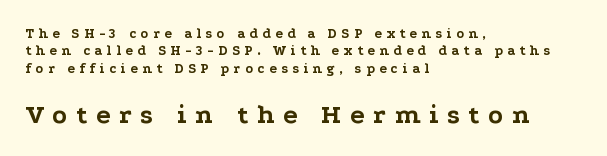
Q: Is the text bold? A: Yes.
Q: Is the text italic (slanted)? A: No, it is upright.
Q: Is the text underlined? A: No.
Q: How is the paragraph aligned? A: Left-aligned.
Q: Is the spacing between letters normal or unusually wide? A: Unusually wide.
Q: Is the spacing between lines tight, normal or loose? A: Normal.
Q: Which block of text is set in a larger size, the first (top) or the second (bottom)? A: The second (bottom) one.
